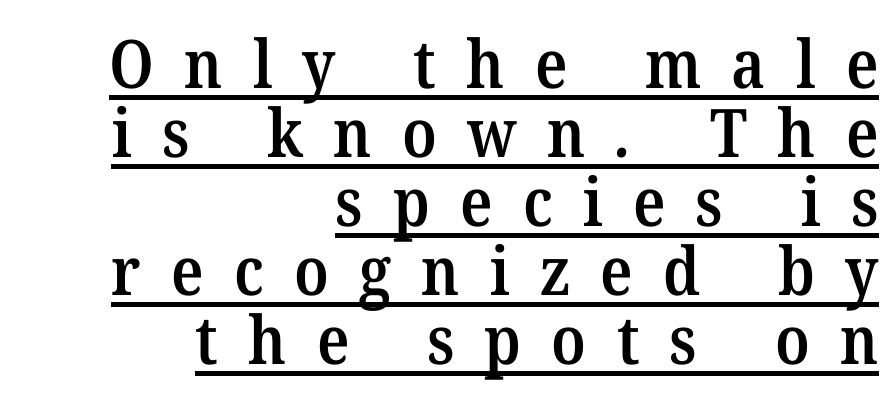
Does a line run under the words? Yes, clearly. How are the letters spaced? Widely, with obvious added tracking. Baseline-to-baseline distance is barely more than the letter height. The compositor pushed each line to the right boundary.
